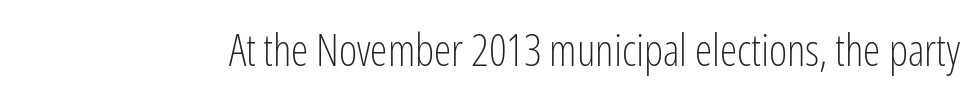
These lines are rendered in a variable-pitch font. How are the letters spaced? Ordinarily, with no added tracking. The font's upright variant was chosen for this text. The letters look calm and open, with moderate or lighter stems. Only glyphs here, with clear space below each row. In terms of letterform style, serifs are entirely absent.
